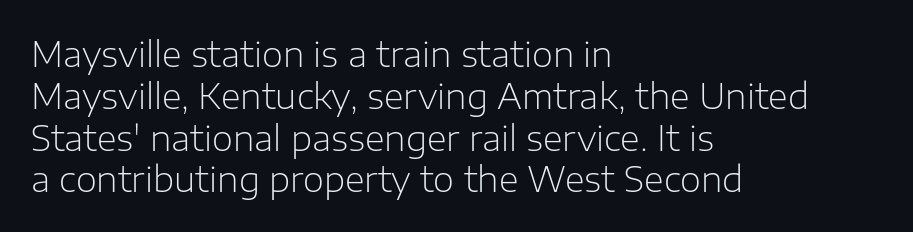
Q: Is the text bold? A: No.
Q: Is the text italic (slanted)? A: No, it is upright.
Q: Is the typeface a serif or a sans-serif typeface? A: Sans-serif.
Q: Is the text underlined? A: No.
Q: How is the paragraph aligned? A: Left-aligned.
Q: Is the spacing between letters normal or unusually wide? A: Normal.
Q: Width (condensed, normal, or wide)? A: Normal.
Q: Stroke contrast? A: Low.
Q: x-height? A: Medium.
Q: Monospaced? A: No.
